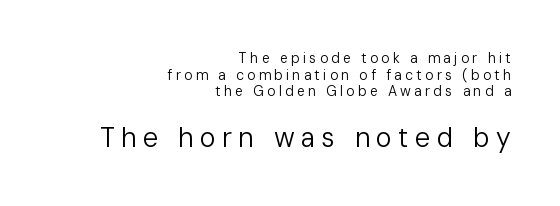
The image shows 27 px text type, upright; set right-aligned, line spacing 1.18x, unusually wide letter spacing (+0.23 em), not underlined; the second (bottom) block is 1.93x larger.
